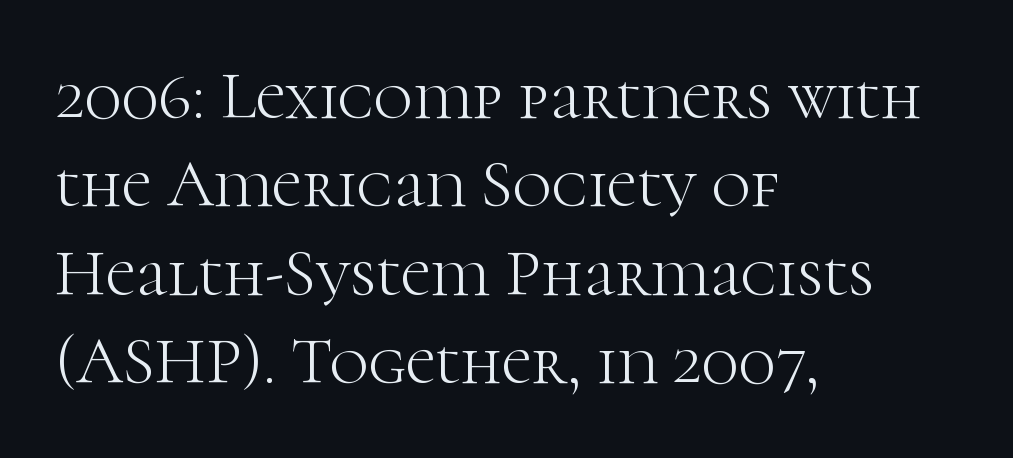
The image shows 67 px light serif type, upright; set left-aligned, normal line spacing (1.32x), normal letter spacing, not underlined; high stroke contrast and a medium x-height.
